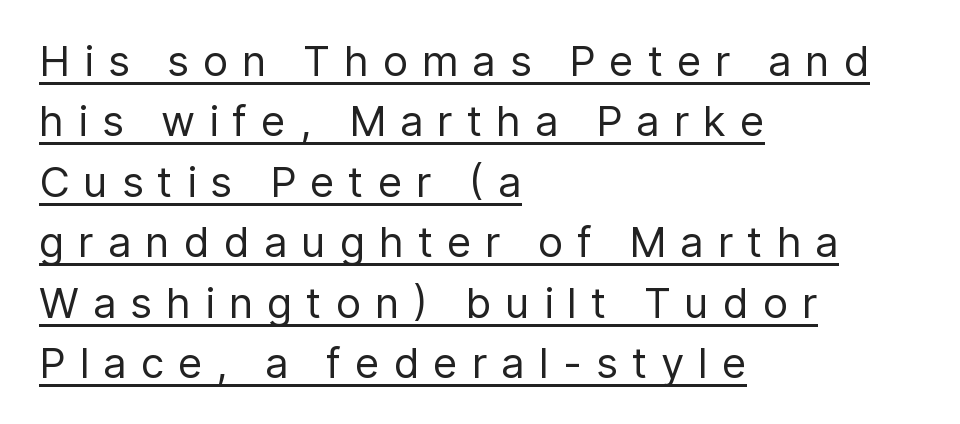
The image shows 42 px regular-weight sans-serif type, upright; set left-aligned, normal line spacing (1.44x), unusually wide letter spacing (+0.33 em), underlined; low stroke contrast and a medium x-height.
